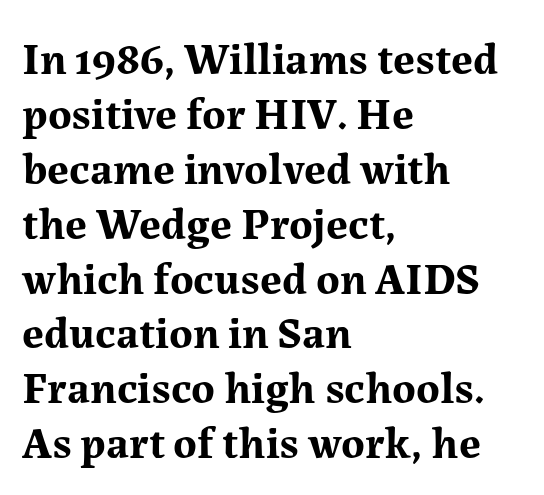
{"serif": "yes", "italic": "no", "bold": "yes", "weight": "bold", "width": "normal", "stroke_contrast": "medium", "x_height": "medium", "monospaced": "no", "underline": "no", "align": "left", "line_spacing_ratio": 1.22, "letter_spacing": "normal", "letter_spacing_em": 0.0, "glyph_px": 45}
